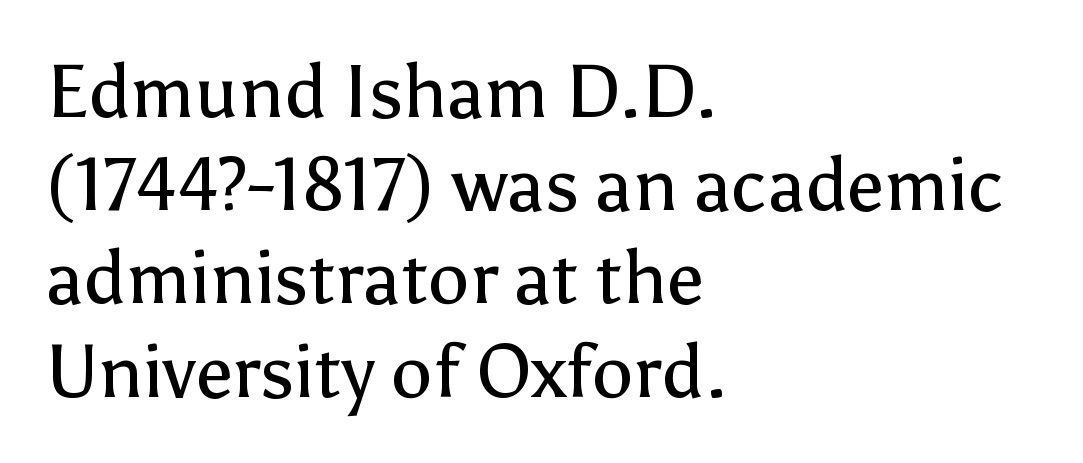
Q: Is the text bold? A: No.
Q: Is the text italic (slanted)? A: No, it is upright.
Q: Is the typeface a serif or a sans-serif typeface? A: Sans-serif.
Q: Is the text underlined? A: No.
Q: How is the paragraph aligned? A: Left-aligned.
Q: Is the spacing between letters normal or unusually wide? A: Normal.
Q: Is the spacing between lines tight, normal or loose? A: Normal.
Q: Width (condensed, normal, or wide)? A: Normal.
Q: Stroke contrast? A: Low.
Q: x-height? A: Medium.
Q: Monospaced? A: No.
